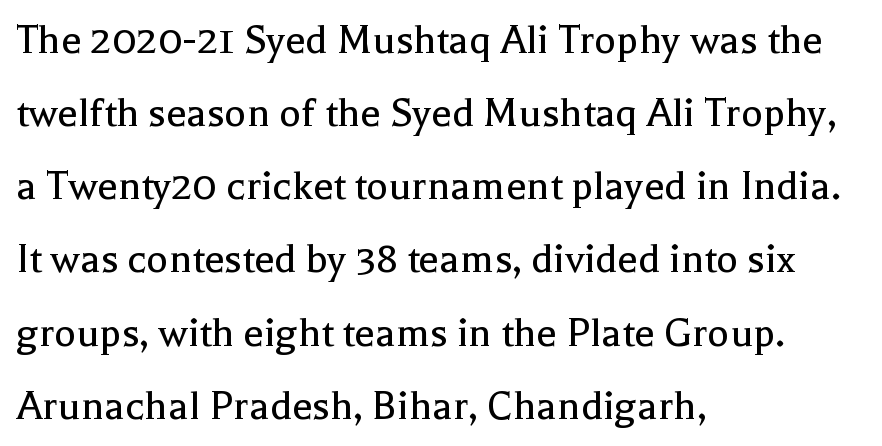
Q: Is the text bold? A: No.
Q: Is the text italic (slanted)? A: No, it is upright.
Q: Is the typeface a serif or a sans-serif typeface? A: Serif.
Q: Is the text underlined? A: No.
Q: How is the paragraph aligned? A: Left-aligned.
Q: Is the spacing between letters normal or unusually wide? A: Normal.
Q: Is the spacing between lines tight, normal or loose? A: Normal.
Q: Width (condensed, normal, or wide)? A: Normal.
Q: x-height? A: Medium.
Q: Monospaced? A: No.
